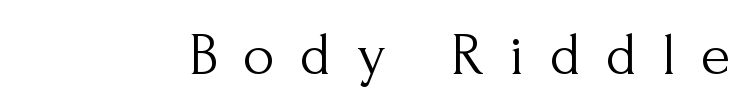
{"serif": "yes", "italic": "no", "bold": "no", "weight": "light", "width": "normal", "stroke_contrast": "medium", "x_height": "small", "monospaced": "no", "underline": "no", "letter_spacing": "wide", "letter_spacing_em": 0.41, "glyph_px": 61}
